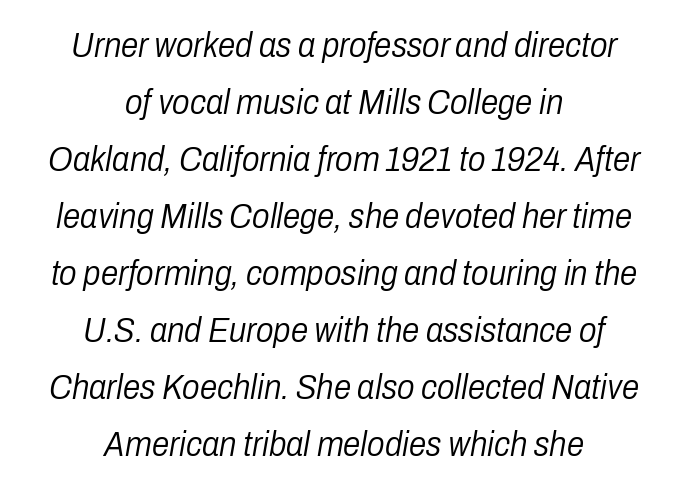
Q: Is the text bold? A: No.
Q: Is the text italic (slanted)? A: Yes, it leans right by about 10 degrees.
Q: Is the text underlined? A: No.
Q: How is the paragraph aligned? A: Centered.
Q: Is the spacing between letters normal or unusually wide? A: Normal.
Q: Is the spacing between lines tight, normal or loose? A: Normal.
Q: Width (condensed, normal, or wide)? A: Condensed.
Q: Stroke contrast? A: Low.
Q: x-height? A: Medium.
Q: Monospaced? A: No.
